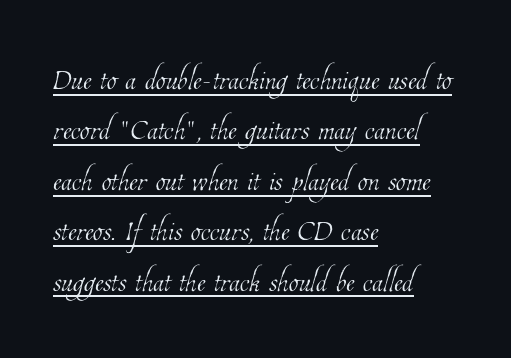
The image shows 40 px thin, condensed type; set left-aligned, normal line spacing (1.26x), normal letter spacing, underlined; low stroke contrast and a medium x-height.
